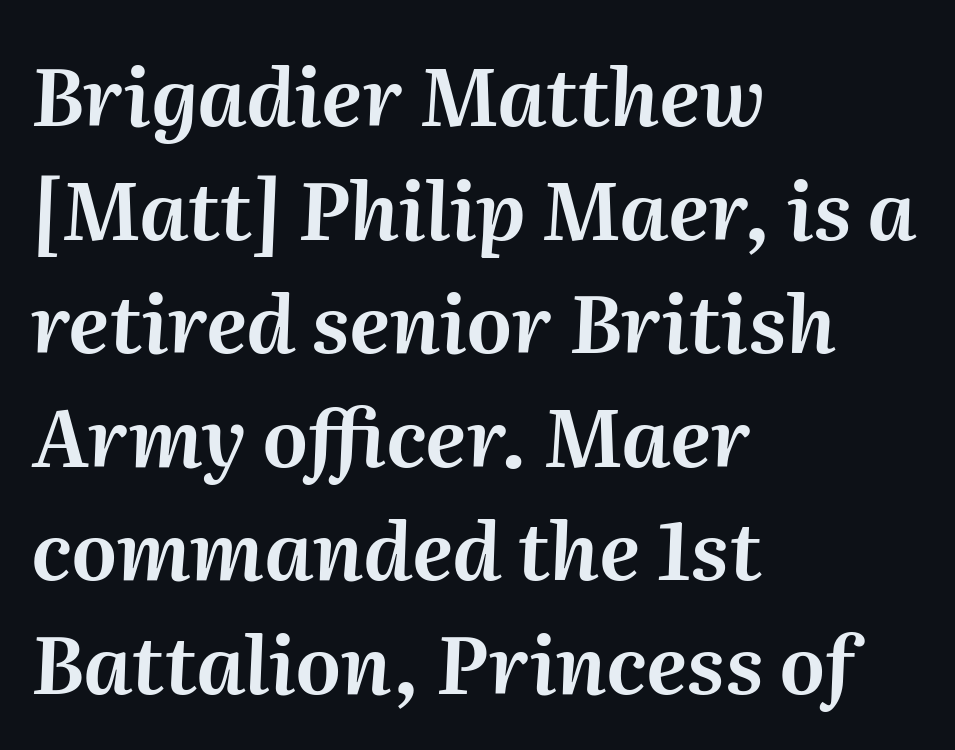
{"italic": "yes", "lean": "right", "slant_degrees": 2, "width": "normal", "stroke_contrast": "medium", "x_height": "medium", "monospaced": "no", "underline": "no", "align": "left", "line_spacing": "normal", "line_spacing_ratio": 1.42, "letter_spacing": "normal", "letter_spacing_em": 0.0, "glyph_px": 80}
